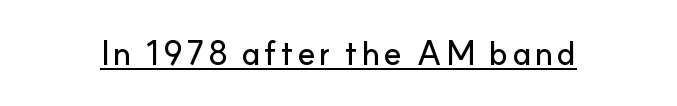
{"serif": "no", "italic": "no", "width": "normal", "stroke_contrast": "low", "x_height": "small", "monospaced": "no", "underline": "yes", "glyph_px": 33}
